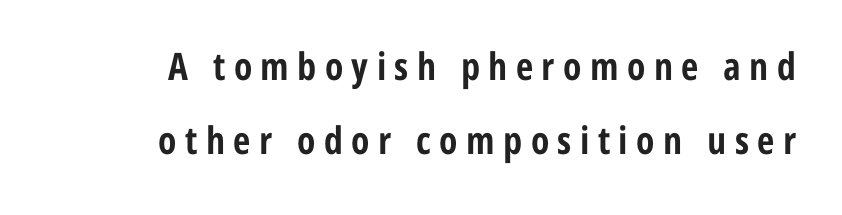
Q: Is the text bold? A: Yes.
Q: Is the text italic (slanted)? A: No, it is upright.
Q: Is the typeface a serif or a sans-serif typeface? A: Sans-serif.
Q: Is the text underlined? A: No.
Q: Is the spacing between letters normal or unusually wide? A: Unusually wide.
Q: Is the spacing between lines tight, normal or loose? A: Loose.
Q: Width (condensed, normal, or wide)? A: Condensed.
Q: Stroke contrast? A: Low.
Q: x-height? A: Medium.
Q: Monospaced? A: No.
